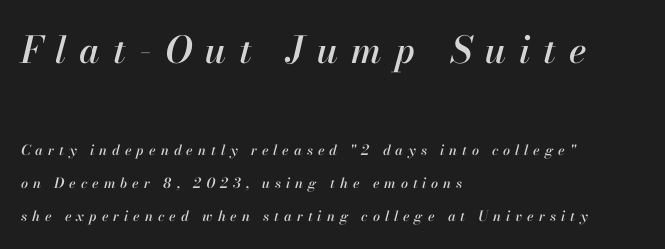
This rendering widens character spacing well past its baseline value. Italic? Definitely — the glyphs are oblique. Type size steps down from the first block to the second. Spacing verdict: proportional, widths tailored to each character. If you measured baseline to baseline, you'd find a long distance.
